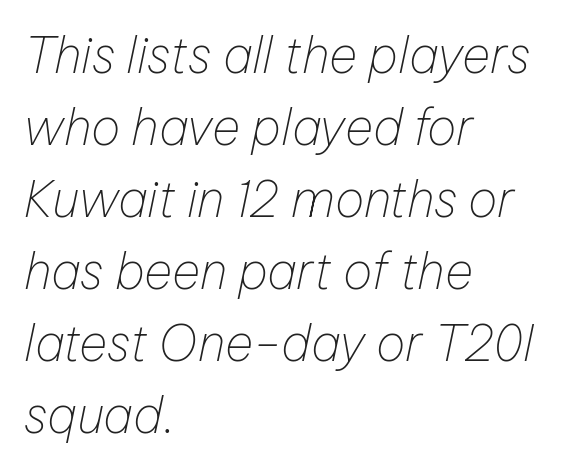
The image shows 49 px thin type, italic (leaning right); set left-aligned, normal line spacing (1.47x), normal letter spacing, not underlined; low stroke contrast and a medium x-height.
